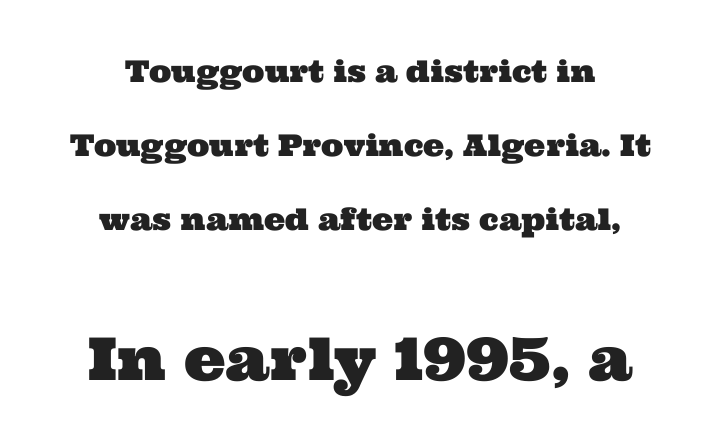
The passage shown is not underscored anywhere. Two sizes are in play, and the larger belongs to the second block. The rendering uses natural spacing where letterforms have individual widths. The text was rendered using a seriffed face with decorative stroke endings.
